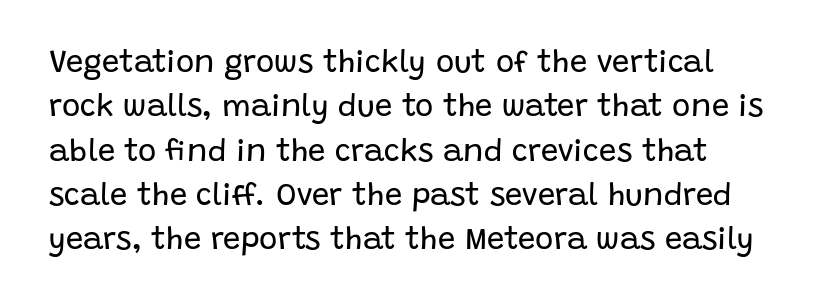
The image shows 31 px regular-weight sans-serif type, upright; set normal line spacing (1.43x), normal letter spacing, not underlined; low stroke contrast and a large x-height.
